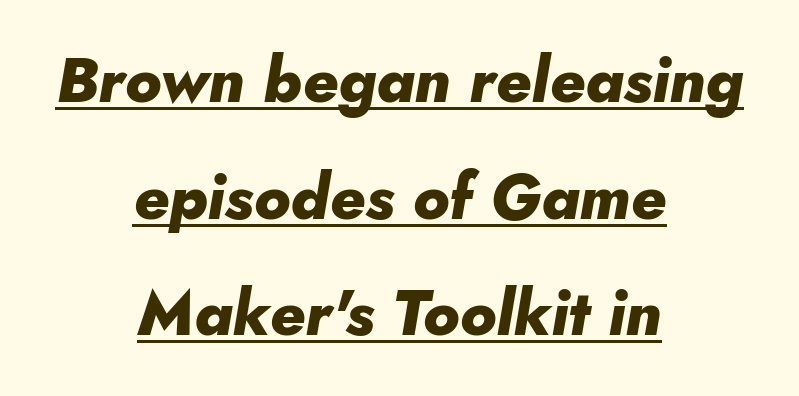
Letter spacing: default. Neither beginnings nor endings align; midpoints do. The sample's only ornament is a line tracing under the words. Note the varied advance widths — an 'i' is clearly narrower than an 'm'. Caption: bold face, heavy strokes. Tall strokes in this sample are angled rather than plumb.
